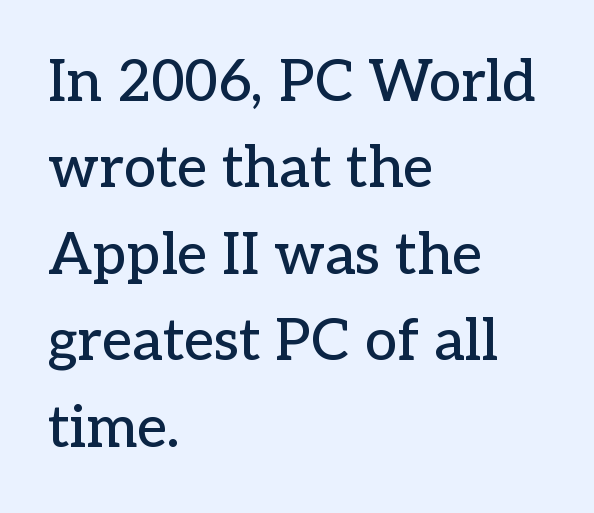
{"serif": "yes", "italic": "no", "width": "normal", "stroke_contrast": "low", "x_height": "medium", "monospaced": "no", "underline": "no", "align": "left", "line_spacing": "normal", "line_spacing_ratio": 1.49, "letter_spacing": "normal", "letter_spacing_em": 0.0, "glyph_px": 58}
